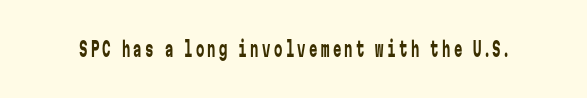
{"italic": "no", "bold": "no", "underline": "no", "glyph_px": 21}
